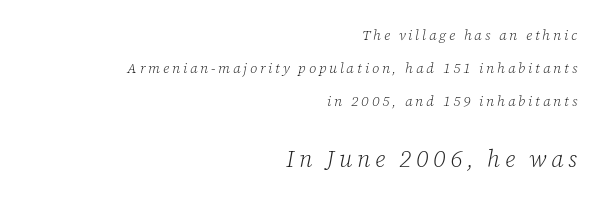
{"italic": "yes", "lean": "right", "slant_degrees": 12, "bold": "no", "underline": "no", "align": "right", "line_spacing": "loose", "line_spacing_ratio": 2.37, "letter_spacing": "wide", "letter_spacing_em": 0.2, "larger_block": "second", "size_ratio": 1.64, "glyph_px": 23}
